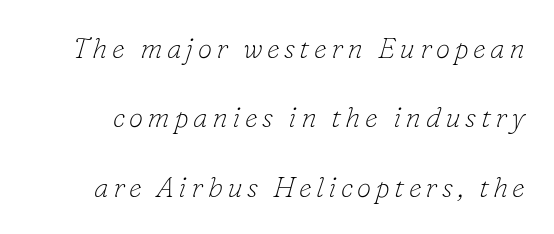
If you measured baseline to baseline, you'd find a long distance. The space directly below the letters is spotless. There's an unmistakable incline to the writing here. Caption: face not bold, strokes unweighted. The face used here is proportionally spaced, like ordinary book or web type. Is this a sans? No — the strokes have serifs.
